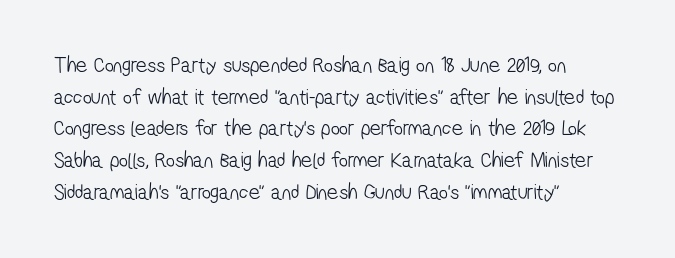
The image shows 22 px text type; set left-aligned, normal line spacing (1.44x), normal letter spacing, not underlined.
